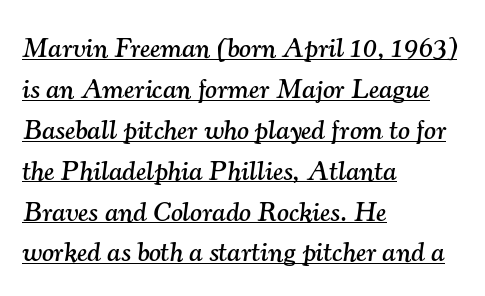
Observe the serifs anchoring each vertical stroke in this sample. Like a heading marked for emphasis, these lines bear an underscore. Varying glyph widths throughout — classic text-font behaviour. The type is set solid horizontally, with unmodified tracking.
